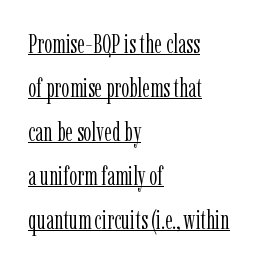
The image shows 26 px text type, upright; set left-aligned, normal line spacing (1.69x), normal letter spacing, underlined.
